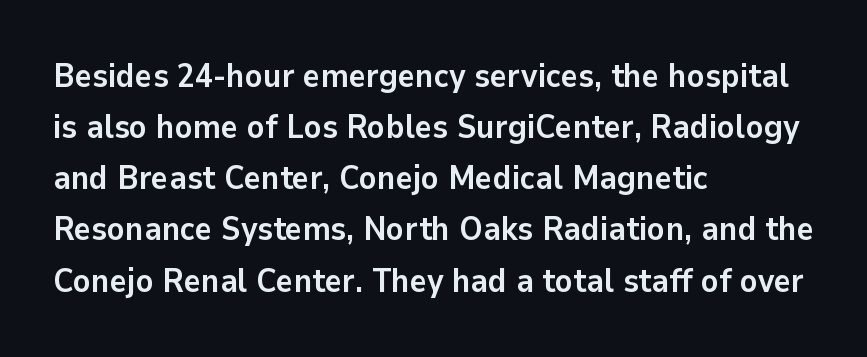
The face used here is rendered with its standard letterfit. The font family rendered here belongs to the sans-serif group. Baseline-to-baseline distance is the conventional proportion of letter height. The passage shown is typed in a proportional face where columns would drift. Plenty of ink on the page — the face is bold.
